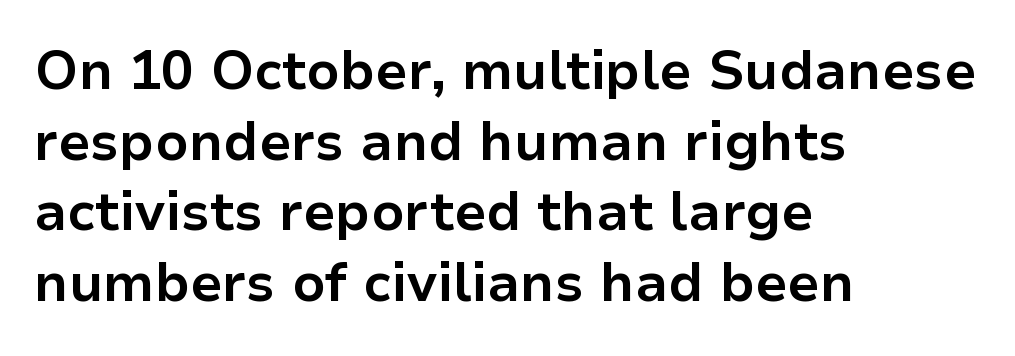
Tall strokes in this sample are plumb rather than angled. Line starts are locked; line ends wander. There is no visible air inserted between adjacent glyphs. Interline gaps are of average width in this sample. You can tell from the bare stems that sans-serif type was used.
